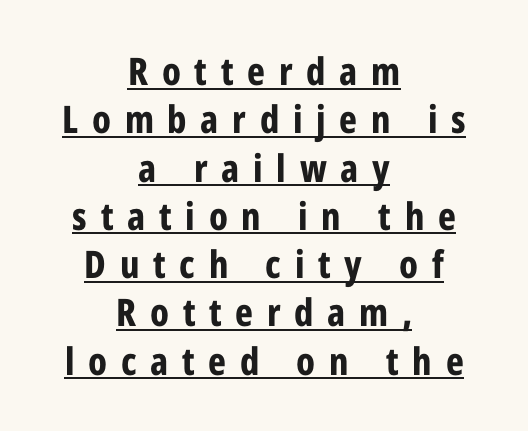
Q: Is the text bold? A: Yes.
Q: Is the text italic (slanted)? A: No, it is upright.
Q: Is the typeface a serif or a sans-serif typeface? A: Sans-serif.
Q: Is the text underlined? A: Yes.
Q: How is the paragraph aligned? A: Centered.
Q: Is the spacing between letters normal or unusually wide? A: Unusually wide.
Q: Is the spacing between lines tight, normal or loose? A: Normal.
Q: Width (condensed, normal, or wide)? A: Condensed.
Q: Stroke contrast? A: Low.
Q: x-height? A: Medium.
Q: Monospaced? A: No.
